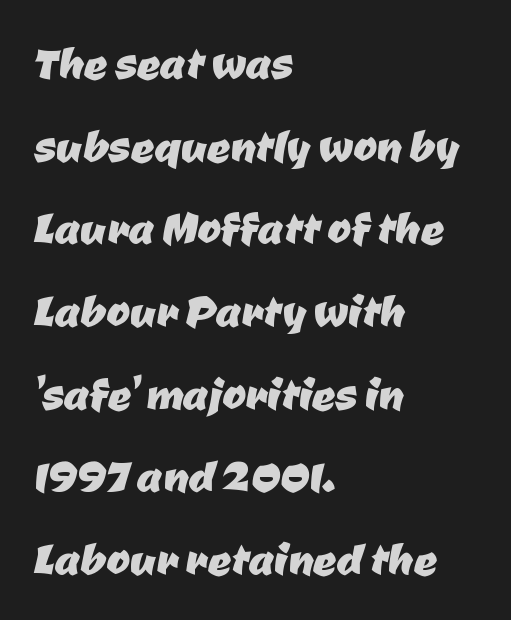
{"serif": "no", "width": "normal", "stroke_contrast": "low", "x_height": "medium", "monospaced": "no", "underline": "no", "align": "left", "line_spacing": "normal", "line_spacing_ratio": 1.45, "letter_spacing": "normal", "letter_spacing_em": 0.0, "glyph_px": 57}
